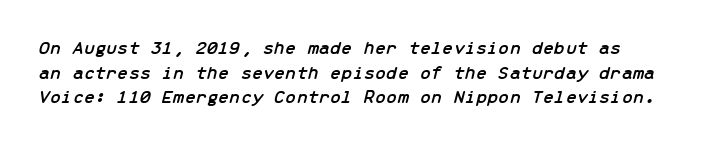
The image shows 20 px text type, italic (leaning right); set left-aligned, line spacing 1.23x, normal letter spacing, not underlined.
